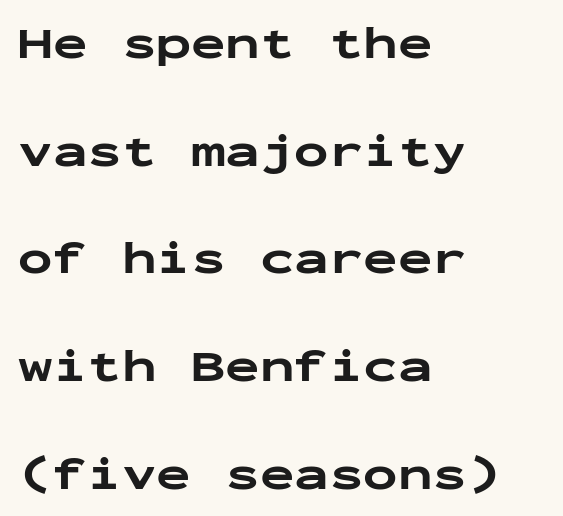
{"serif": "no", "italic": "no", "bold": "yes", "weight": "bold", "width": "wide", "stroke_contrast": "low", "x_height": "medium", "monospaced": "yes", "underline": "no", "align": "left", "line_spacing": "loose", "line_spacing_ratio": 2.34, "letter_spacing": "normal", "letter_spacing_em": 0.0, "glyph_px": 46}
